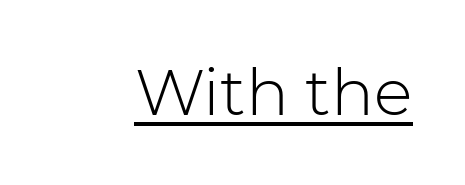
Q: Is the text bold? A: No.
Q: Is the text italic (slanted)? A: No, it is upright.
Q: Is the typeface a serif or a sans-serif typeface? A: Sans-serif.
Q: Is the text underlined? A: Yes.
Q: Is the spacing between letters normal or unusually wide? A: Normal.
Q: Width (condensed, normal, or wide)? A: Normal.
Q: Stroke contrast? A: Low.
Q: x-height? A: Medium.
Q: Monospaced? A: No.
